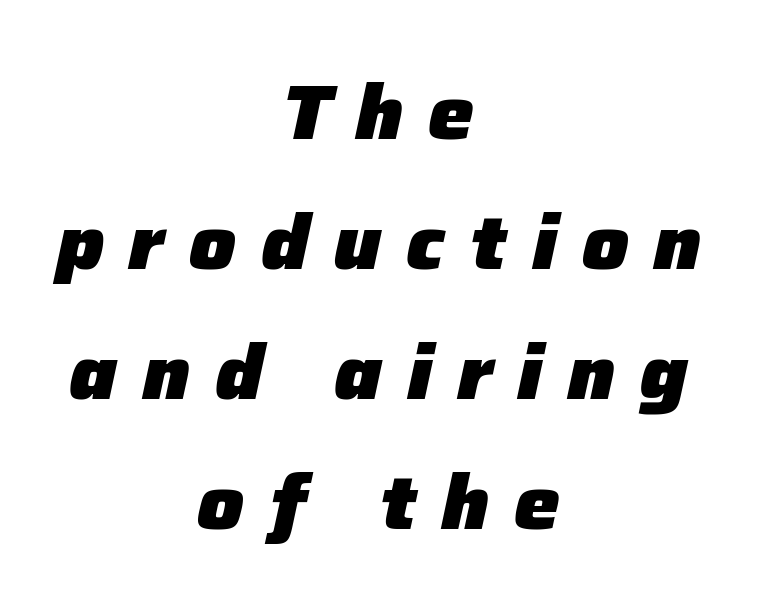
Q: Is the text bold? A: Yes.
Q: Is the text italic (slanted)? A: Yes, it leans right by about 12 degrees.
Q: Is the text underlined? A: No.
Q: How is the paragraph aligned? A: Centered.
Q: Is the spacing between letters normal or unusually wide? A: Unusually wide.
Q: Is the spacing between lines tight, normal or loose? A: Normal.
Q: Width (condensed, normal, or wide)? A: Normal.
Q: Stroke contrast? A: Low.
Q: x-height? A: Medium.
Q: Monospaced? A: No.
